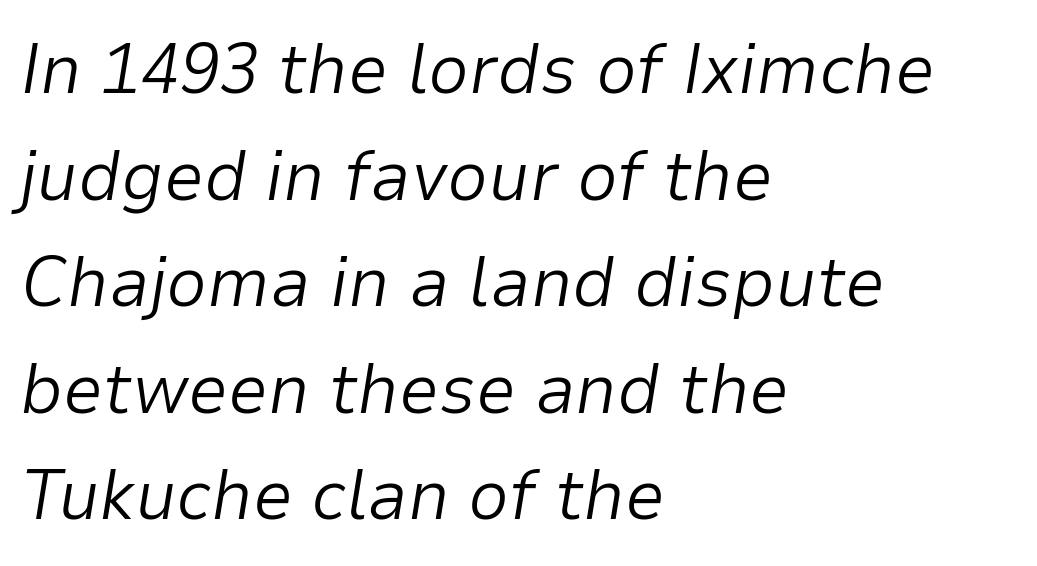
{"italic": "yes", "lean": "right", "slant_degrees": 9, "bold": "no", "weight": "light", "width": "normal", "stroke_contrast": "low", "x_height": "medium", "monospaced": "no", "underline": "no", "align": "left", "line_spacing": "normal", "line_spacing_ratio": 1.48, "letter_spacing": "normal", "letter_spacing_em": 0.0, "glyph_px": 72}
